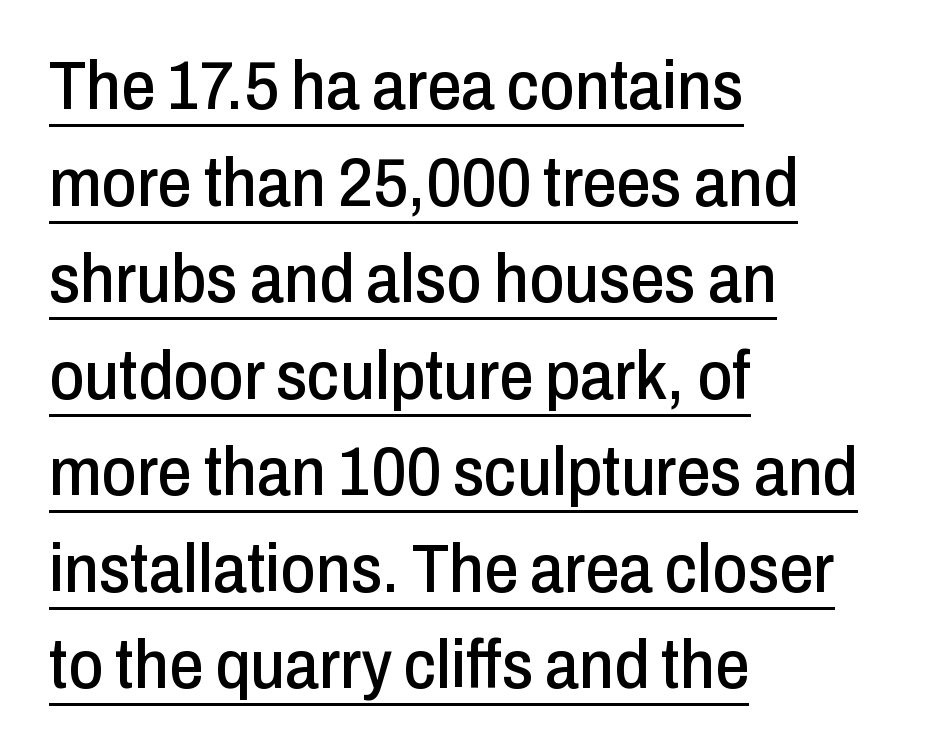
{"serif": "no", "italic": "no", "width": "condensed", "stroke_contrast": "low", "x_height": "medium", "monospaced": "no", "underline": "yes", "align": "left", "line_spacing": "normal", "line_spacing_ratio": 1.42, "letter_spacing": "normal", "letter_spacing_em": 0.0, "glyph_px": 68}
